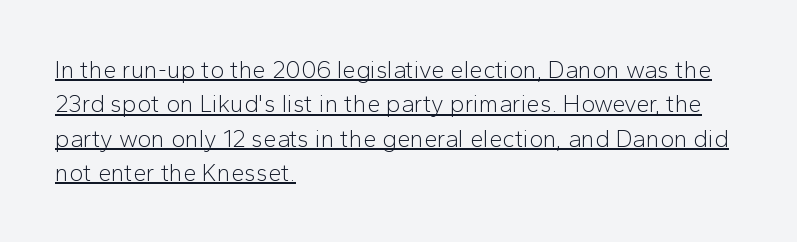
The image shows 24 px text type, upright; set left-aligned, normal line spacing (1.43x), normal letter spacing, underlined.
